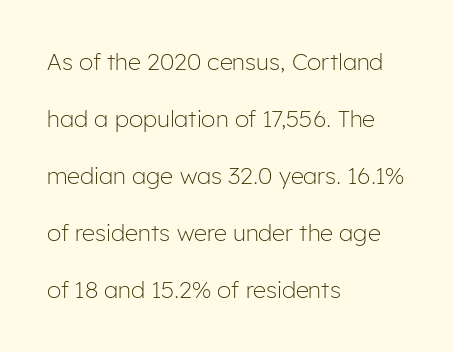
Tracking value appears to be zero — textbook default spacing. The text block is weighted toward the left margin, trailing off unevenly rightward. The zone under the glyphs is completely vacant. Loosely led — the rows are spread out. Is there any slant? The stems are plumb. Heaviness? Minimal to ordinary, like unemphasized prose.
